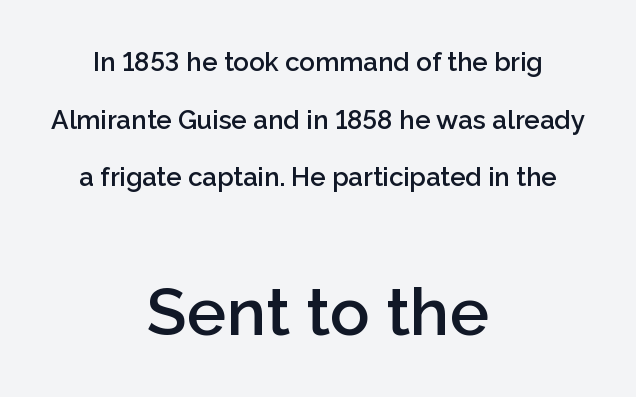
Q: Is the text bold? A: Semi-bold.
Q: Is the text italic (slanted)? A: No, it is upright.
Q: Is the typeface a serif or a sans-serif typeface? A: Sans-serif.
Q: Is the text underlined? A: No.
Q: How is the paragraph aligned? A: Centered.
Q: Is the spacing between letters normal or unusually wide? A: Normal.
Q: Is the spacing between lines tight, normal or loose? A: Loose.
Q: Which block of text is set in a larger size, the first (top) or the second (bottom)? A: The second (bottom) one.
Q: Width (condensed, normal, or wide)? A: Normal.
Q: Stroke contrast? A: Low.
Q: x-height? A: Medium.
Q: Monospaced? A: No.
